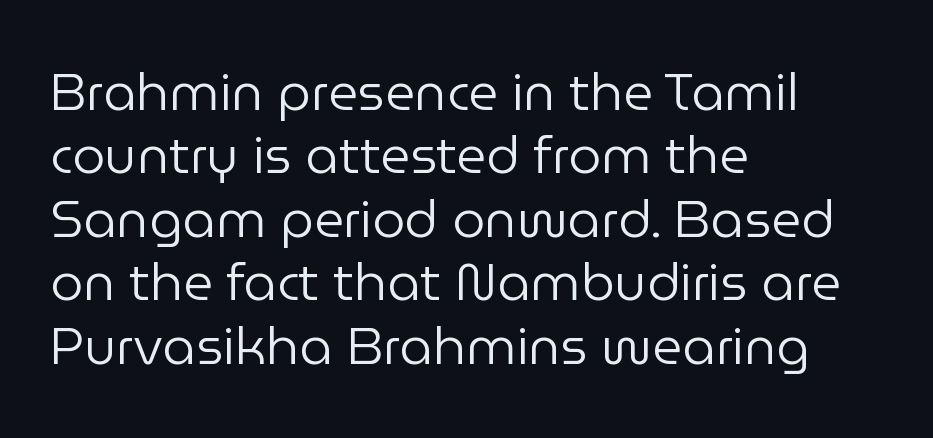
Each letter keeps its own natural width here, so spacing adapts to shape. Rule under the text: the space is simply empty. Weight: in the light-to-regular range. Compared with a centered layout, this one pins lines to the left instead. Posture: straight, roman, zero tilt.
